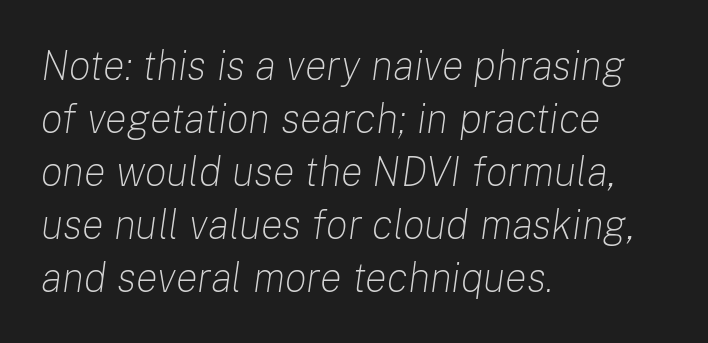
This is not heavy type; no bold has been used. Do the characters align in a grid? No, the font is proportional. Quick note: italic. Spacing between characters is what you'd get straight out of the box.
